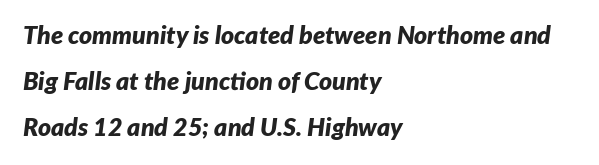
Q: Is the text bold? A: Yes.
Q: Is the text italic (slanted)? A: Yes, it leans right by about 7 degrees.
Q: Is the text underlined? A: No.
Q: How is the paragraph aligned? A: Left-aligned.
Q: Is the spacing between letters normal or unusually wide? A: Normal.
